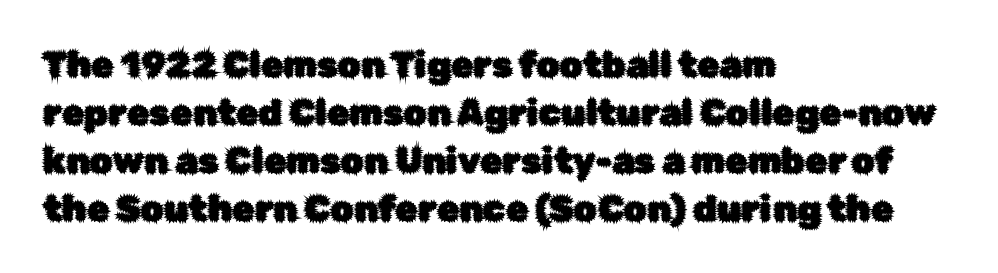
Just letters on the line, the space beneath them empty. This is roman type, the default non-slanted kind. Looks like regular typesetting: each glyph gets only the width it needs. Short note: letters normally spaced. This sample is left-justified, so line endings fall wherever the words run out. Vertical spacing — default.
